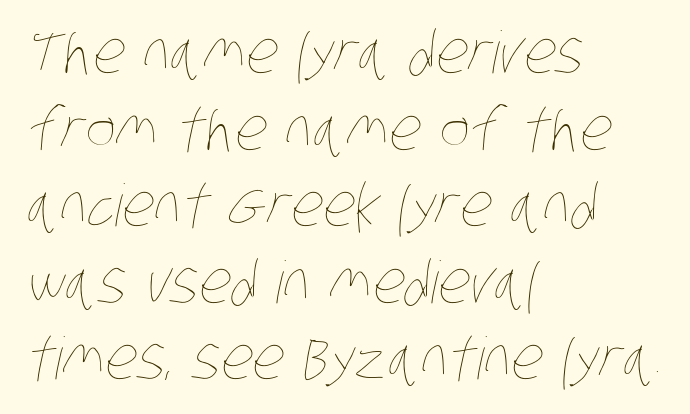
The image shows 58 px thin, condensed type; set left-aligned, normal line spacing (1.32x), normal letter spacing, not underlined; low stroke contrast and a large x-height.
